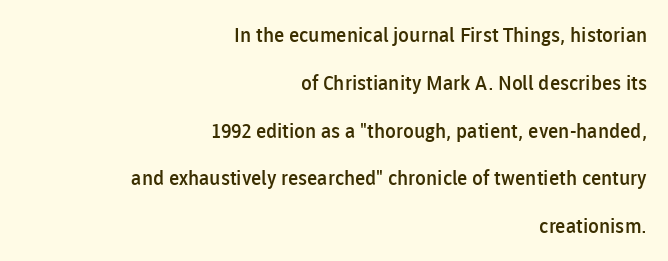
The image shows 20 px text type, upright; set right-aligned, loose line spacing (2.39x), normal letter spacing, not underlined.
